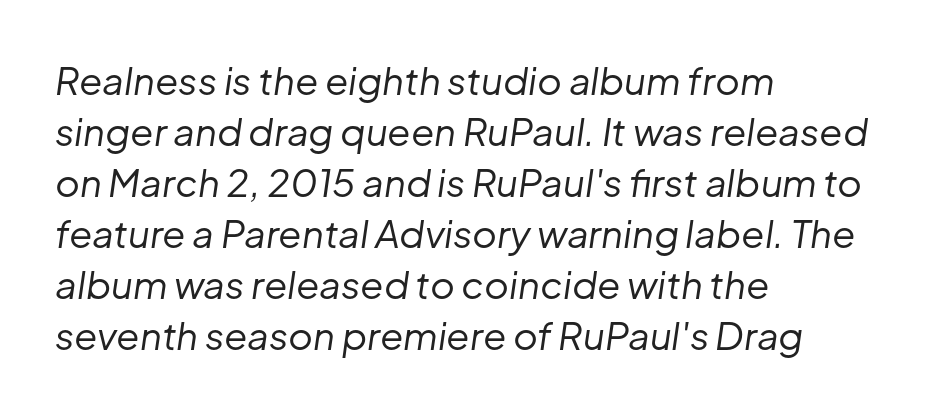
The image shows 38 px regular-weight type, italic (leaning right); set left-aligned, normal line spacing (1.34x), normal letter spacing, not underlined; low stroke contrast and a medium x-height.
